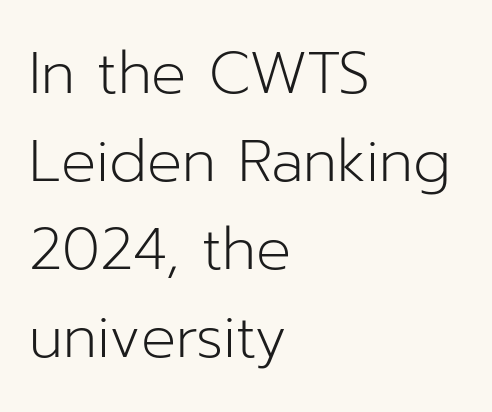
{"serif": "no", "italic": "no", "bold": "no", "weight": "light", "width": "normal", "stroke_contrast": "low", "x_height": "medium", "monospaced": "no", "underline": "no", "align": "left", "line_spacing": "normal", "line_spacing_ratio": 1.52, "letter_spacing": "normal", "letter_spacing_em": 0.0, "glyph_px": 58}
